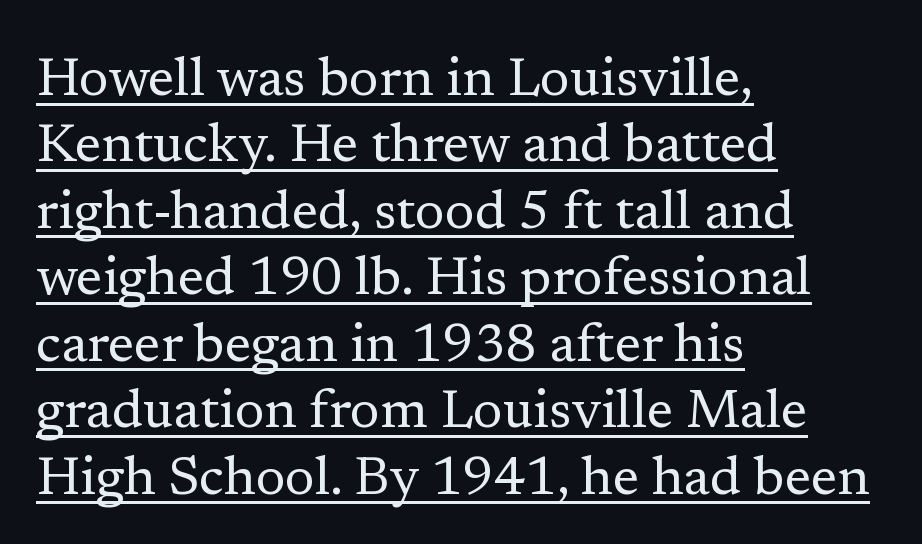
If you drew a line through each stem, it would be perfectly vertical. Casual observation: everything's shoved over to the left. Observe the serifs anchoring each vertical stroke in this sample. The strokes are not fattened; the text isn't bold.
